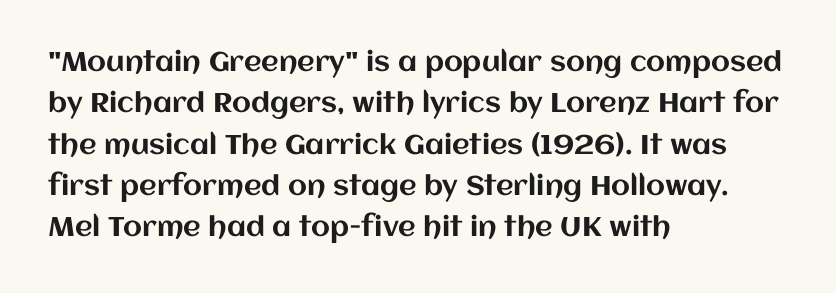
{"italic": "no", "underline": "no", "align": "left", "line_spacing": "normal", "line_spacing_ratio": 1.53, "letter_spacing": "normal", "letter_spacing_em": 0.0, "glyph_px": 27}
